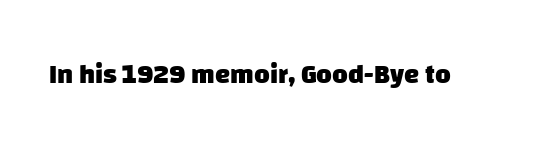
Thick stems and heavy bowls — unmistakably bold. The specimen omits any rule beneath the text block's lines. How are the letters spaced? Ordinarily, with no added tracking.
